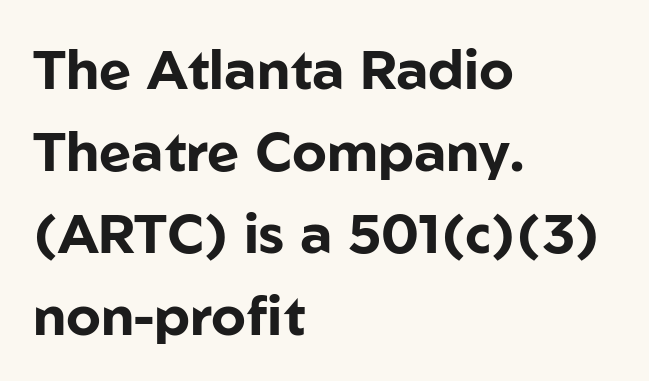
{"serif": "no", "italic": "no", "bold": "yes", "weight": "bold", "width": "normal", "stroke_contrast": "low", "x_height": "medium", "monospaced": "no", "underline": "no", "align": "left", "line_spacing": "normal", "line_spacing_ratio": 1.49, "letter_spacing": "normal", "letter_spacing_em": 0.0, "glyph_px": 55}
